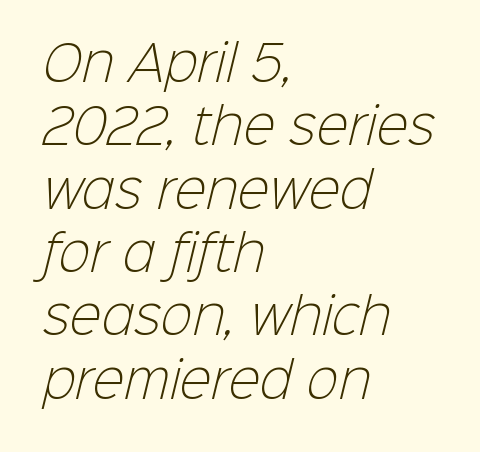
The image shows 48 px light sans-serif type; set left-aligned, normal line spacing (1.32x), normal letter spacing, not underlined; low stroke contrast and a medium x-height.
